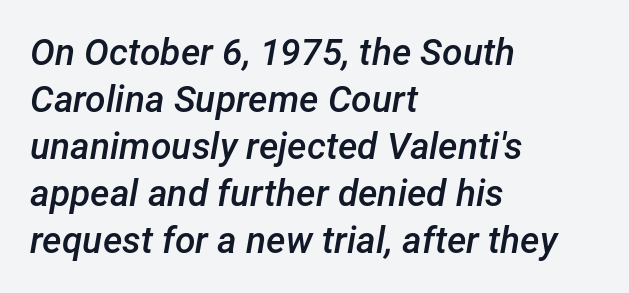
The image shows 37 px semibold type, italic (leaning right); set left-aligned, normal line spacing (1.27x), normal letter spacing, not underlined; low stroke contrast and a medium x-height.
